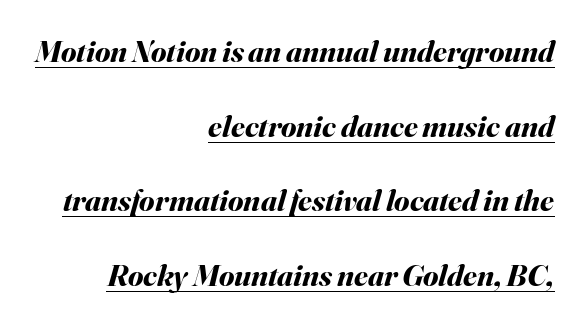
Q: Is the text bold? A: Yes.
Q: Is the text italic (slanted)? A: Yes, it leans right by about 16 degrees.
Q: Is the text underlined? A: Yes.
Q: How is the paragraph aligned? A: Right-aligned.
Q: Is the spacing between letters normal or unusually wide? A: Normal.
Q: Is the spacing between lines tight, normal or loose? A: Loose.
Q: Width (condensed, normal, or wide)? A: Normal.
Q: Stroke contrast? A: Medium.
Q: x-height? A: Small.
Q: Monospaced? A: No.
